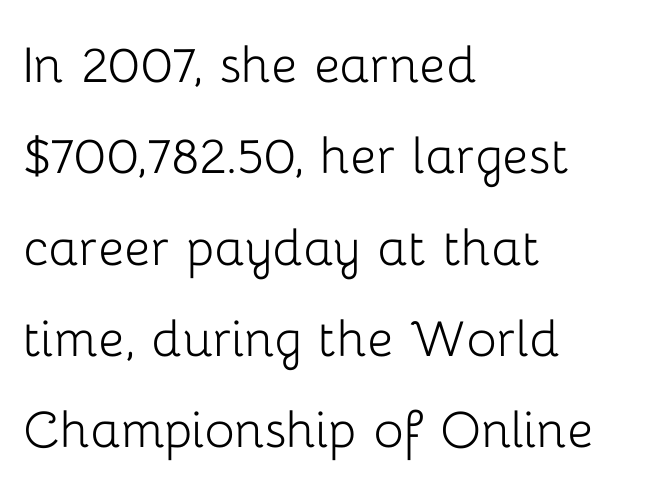
{"serif": "no", "italic": "no", "bold": "no", "weight": "light", "width": "normal", "stroke_contrast": "low", "x_height": "medium", "monospaced": "no", "underline": "no", "align": "left", "line_spacing": "normal", "line_spacing_ratio": 1.45, "letter_spacing": "normal", "letter_spacing_em": 0.0, "glyph_px": 63}
